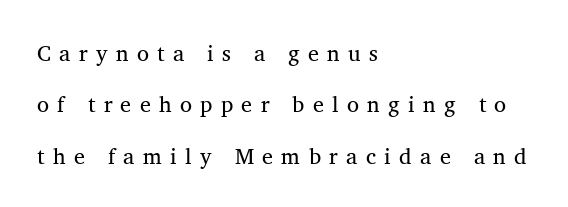
The image shows 22 px text type, upright; set left-aligned, loose line spacing (2.34x), unusually wide letter spacing (+0.38 em), not underlined.
